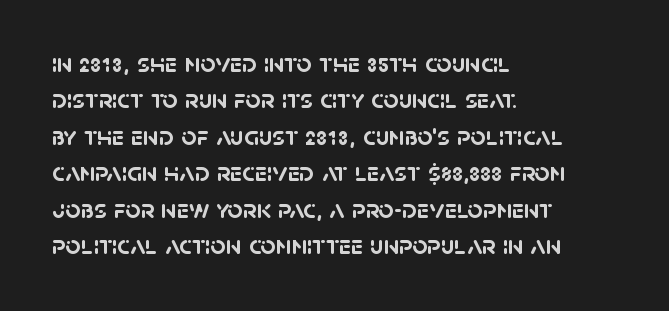
The image shows 27 px bold type; set left-aligned, normal line spacing (1.35x), normal letter spacing, not underlined.
